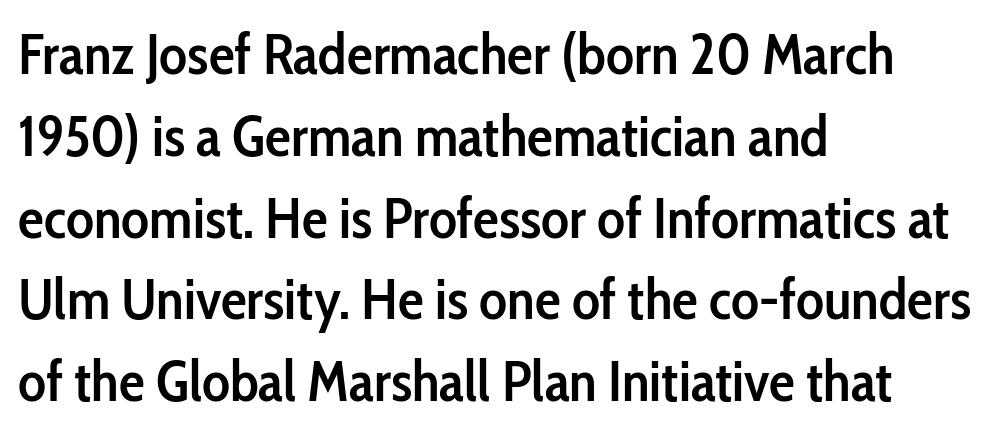
Q: Is the text bold? A: Semi-bold.
Q: Is the text italic (slanted)? A: No, it is upright.
Q: Is the typeface a serif or a sans-serif typeface? A: Sans-serif.
Q: Is the text underlined? A: No.
Q: How is the paragraph aligned? A: Left-aligned.
Q: Is the spacing between letters normal or unusually wide? A: Normal.
Q: Is the spacing between lines tight, normal or loose? A: Normal.
Q: Width (condensed, normal, or wide)? A: Condensed.
Q: Stroke contrast? A: Low.
Q: x-height? A: Medium.
Q: Monospaced? A: No.
